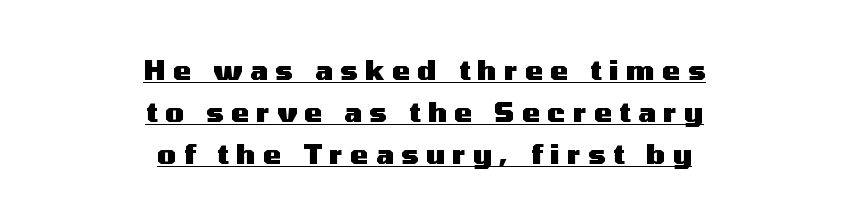
{"italic": "no", "bold": "yes", "underline": "yes", "align": "center", "line_spacing": "normal", "line_spacing_ratio": 1.55, "letter_spacing": "wide", "letter_spacing_em": 0.28, "glyph_px": 27}
